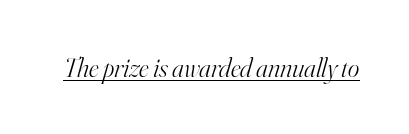
The image shows 27 px text type, italic (leaning right); set normal letter spacing, underlined.
